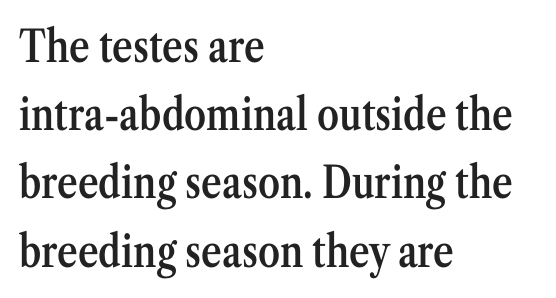
Q: Is the text bold? A: Semi-bold.
Q: Is the text italic (slanted)? A: No, it is upright.
Q: Is the typeface a serif or a sans-serif typeface? A: Serif.
Q: Is the text underlined? A: No.
Q: How is the paragraph aligned? A: Left-aligned.
Q: Is the spacing between letters normal or unusually wide? A: Normal.
Q: Is the spacing between lines tight, normal or loose? A: Normal.
Q: Width (condensed, normal, or wide)? A: Condensed.
Q: Stroke contrast? A: Medium.
Q: x-height? A: Medium.
Q: Monospaced? A: No.
